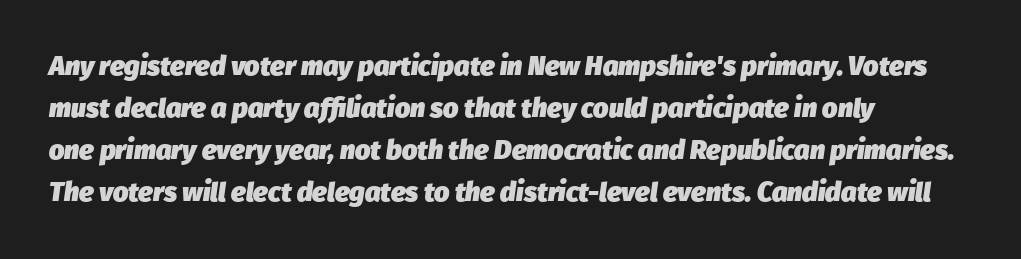
The image shows 27 px bold type, italic (leaning right); set left-aligned, normal line spacing (1.56x), normal letter spacing, not underlined.
